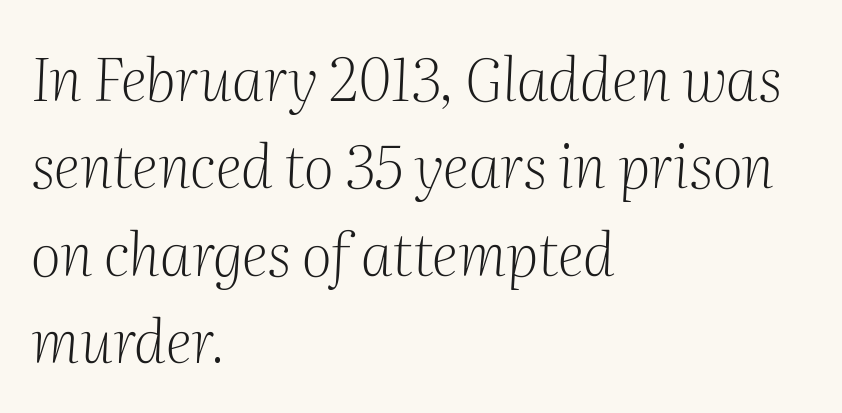
The image shows 59 px light serif type, italic (leaning right); set left-aligned, normal line spacing (1.48x), normal letter spacing, not underlined; medium stroke contrast and a medium x-height.
